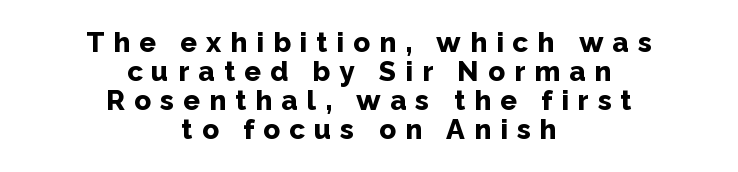
The image shows 28 px bold sans-serif type, upright; set centered, tight line spacing (1.04x), unusually wide letter spacing (+0.32 em), not underlined; low stroke contrast and a medium x-height.
